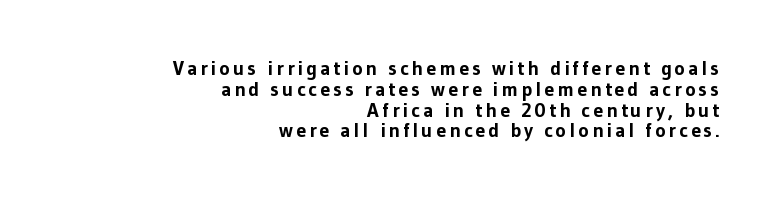
The image shows 20 px bold type, upright; set right-aligned, tight line spacing (1.04x), not underlined.
